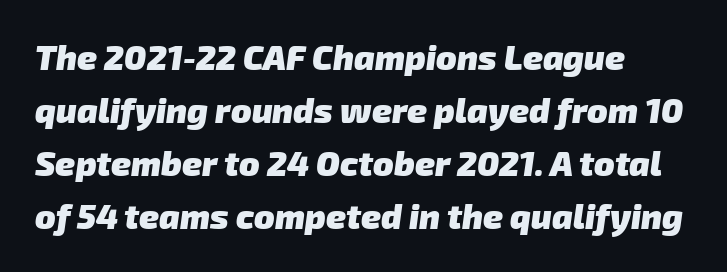
Q: Is the text bold? A: Yes.
Q: Is the typeface a serif or a sans-serif typeface? A: Sans-serif.
Q: Is the text underlined? A: No.
Q: How is the paragraph aligned? A: Left-aligned.
Q: Is the spacing between letters normal or unusually wide? A: Normal.
Q: Is the spacing between lines tight, normal or loose? A: Normal.
Q: Width (condensed, normal, or wide)? A: Normal.
Q: Stroke contrast? A: Low.
Q: x-height? A: Medium.
Q: Monospaced? A: No.
